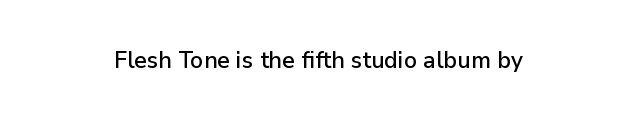
How are the letters spaced? Ordinarily, with no added tracking. The glyphs are unaccompanied by any horizontal stroke below them. When letters stand straight like this, we call the style roman or upright. These lines stack symmetrically, like a column narrowing and widening about its center.
